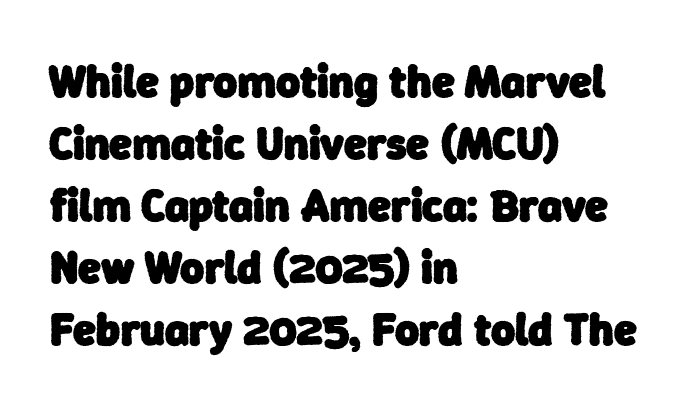
Underlining? Definitely not there. The characters display no serif detailing; their extremities are plain. Varying glyph widths throughout — classic text-font behaviour. There is no visible air inserted between adjacent glyphs. Typeset ragged right — the left edge is the straight one.
